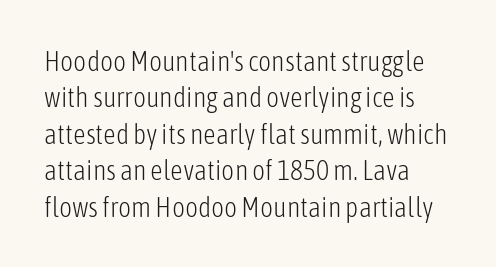
Q: Is the text bold? A: No.
Q: Is the text italic (slanted)? A: No, it is upright.
Q: Is the typeface a serif or a sans-serif typeface? A: Sans-serif.
Q: Is the text underlined? A: No.
Q: How is the paragraph aligned? A: Left-aligned.
Q: Is the spacing between letters normal or unusually wide? A: Normal.
Q: Is the spacing between lines tight, normal or loose? A: Normal.
Q: Width (condensed, normal, or wide)? A: Condensed.
Q: Stroke contrast? A: Low.
Q: x-height? A: Medium.
Q: Monospaced? A: No.
